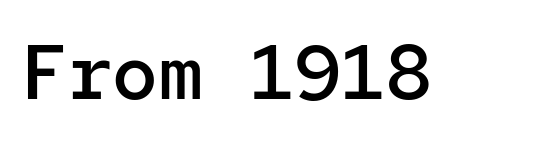
The image shows 76 px semibold sans-serif type, upright, monospaced; set normal letter spacing, not underlined; low stroke contrast and a medium x-height.
